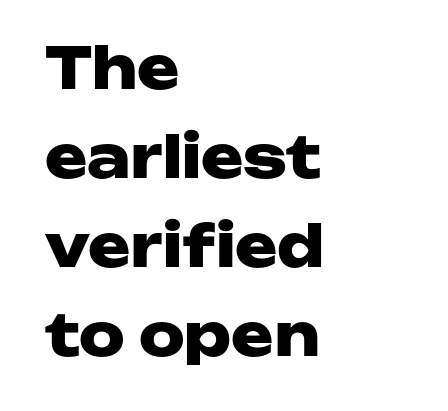
The image shows 57 px heavy, wide sans-serif type, upright; set left-aligned, normal line spacing (1.56x), normal letter spacing, not underlined; low stroke contrast and a medium x-height.
